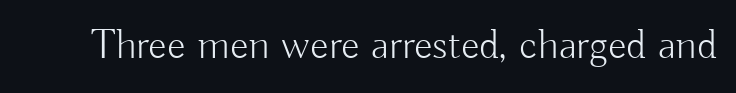
The image shows 43 px light sans-serif type, upright; set normal letter spacing, not underlined; low stroke contrast and a small x-height.
